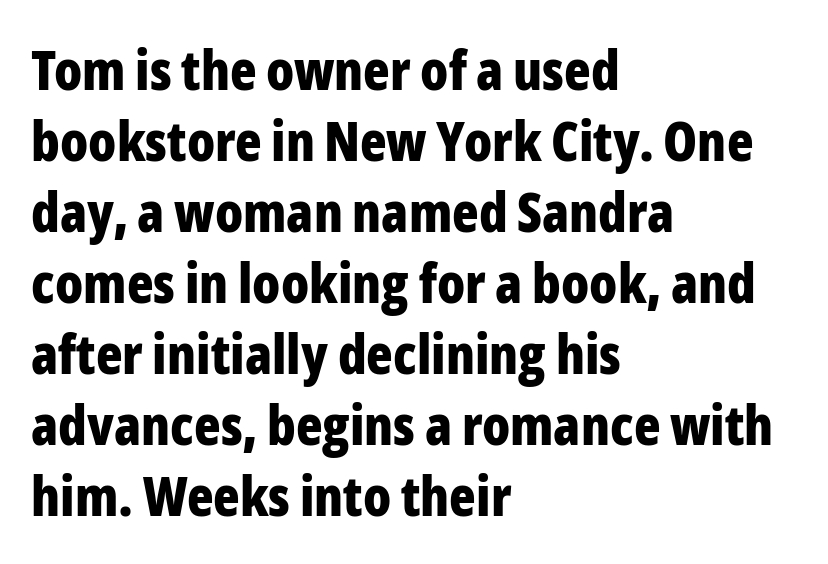
The image shows 55 px bold, condensed sans-serif type, upright; set left-aligned, normal line spacing (1.29x), normal letter spacing, not underlined; low stroke contrast and a medium x-height.
